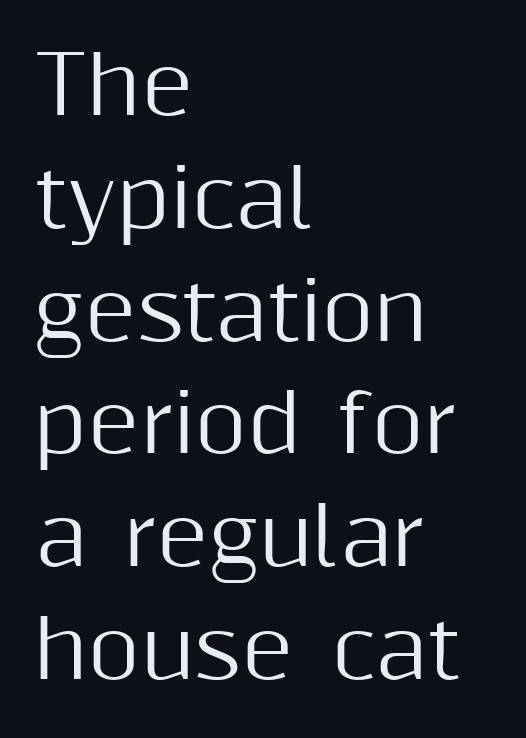
The image shows 80 px sans-serif type, upright; set left-aligned, normal line spacing (1.41x), normal letter spacing, not underlined; medium stroke contrast and a medium x-height.
